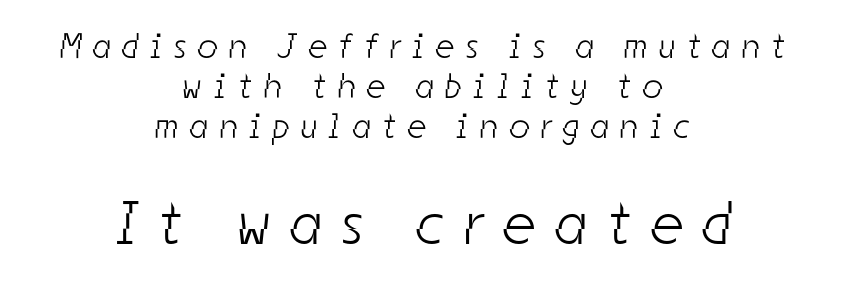
{"serif": "no", "bold": "no", "weight": "light", "width": "condensed", "stroke_contrast": "low", "x_height": "medium", "monospaced": "no", "underline": "no", "align": "center", "line_spacing": "tight", "line_spacing_ratio": 1.14, "letter_spacing": "wide", "letter_spacing_em": 0.34, "larger_block": "second", "size_ratio": 1.74, "glyph_px": 61}
